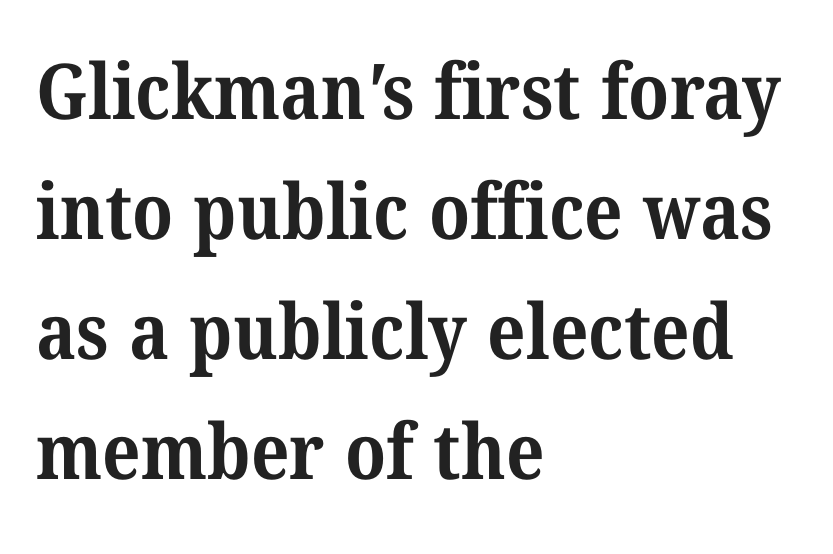
The image shows 77 px bold serif type; set left-aligned, normal line spacing (1.56x), normal letter spacing, not underlined; medium stroke contrast and a medium x-height.
